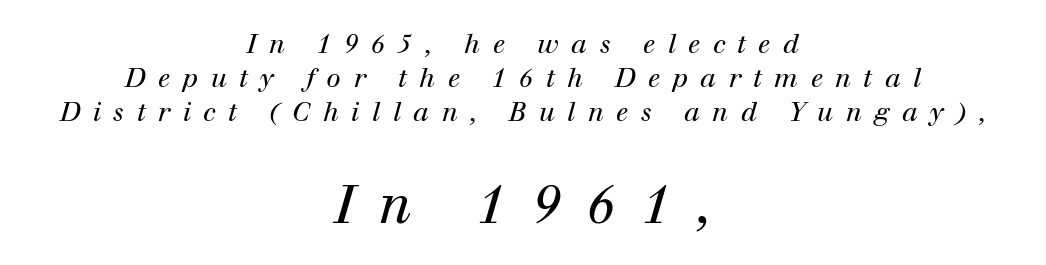
{"serif": "yes", "italic": "yes", "lean": "right", "slant_degrees": 12, "bold": "no", "weight": "regular", "width": "normal", "stroke_contrast": "high", "x_height": "medium", "monospaced": "no", "underline": "no", "align": "center", "line_spacing": "normal", "line_spacing_ratio": 1.3, "letter_spacing": "wide", "letter_spacing_em": 0.48, "larger_block": "second", "size_ratio": 2.04, "glyph_px": 53}
